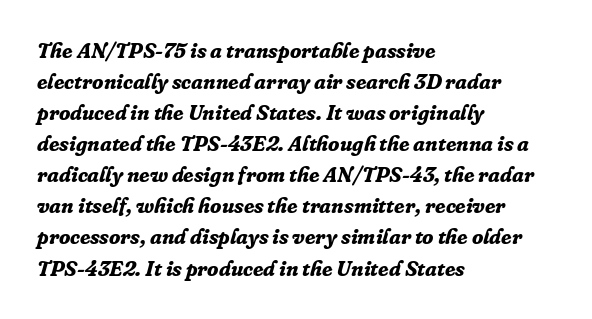
Quick note: italic. The string is rendered with underlining switched off. The text block is weighted toward the left margin, trailing off unevenly rightward. Summary of weight: heavy, a full bold.
